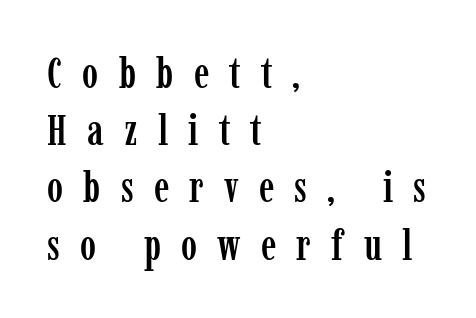
The image shows 43 px condensed serif type, upright; set left-aligned, normal line spacing (1.33x), unusually wide letter spacing (+0.47 em), not underlined; low stroke contrast and a medium x-height.
